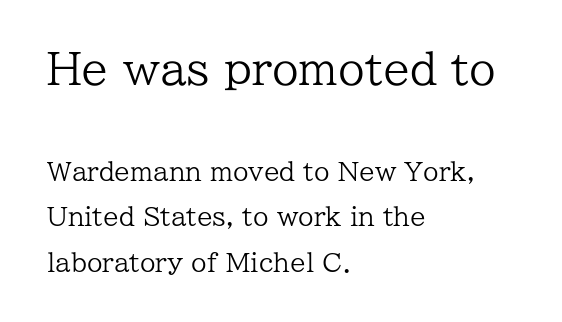
The lettering holds an erect, upright posture throughout. Summary of weight: not heavy and not bold. This rendering employs a face with finishing strokes, i.e., a serif. Honestly, the letter spacing is just normal — you wouldn't notice it. Do the characters align in a grid? No, the font is proportional. Unmarked baselines from the first word to the last.
